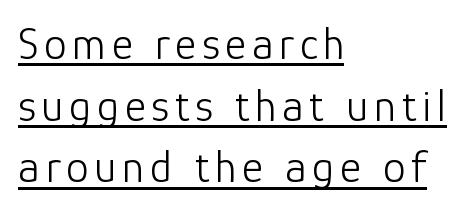
Q: Is the text bold? A: No.
Q: Is the text italic (slanted)? A: No, it is upright.
Q: Is the typeface a serif or a sans-serif typeface? A: Sans-serif.
Q: Is the text underlined? A: Yes.
Q: How is the paragraph aligned? A: Left-aligned.
Q: Is the spacing between lines tight, normal or loose? A: Normal.
Q: Width (condensed, normal, or wide)? A: Normal.
Q: Stroke contrast? A: Low.
Q: x-height? A: Medium.
Q: Monospaced? A: No.
